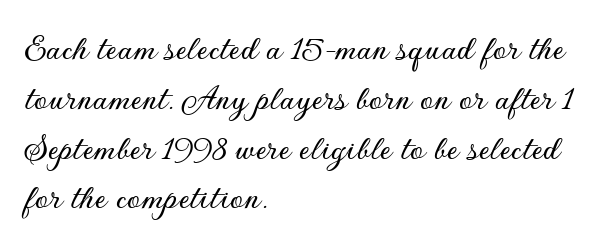
Compared with typical body copy, the letter spacing here is the same. The rag falls on the right side of this text block. Glance below the letters and you will spot only blank space. Note the varied advance widths — an 'i' is clearly narrower than an 'm'.
